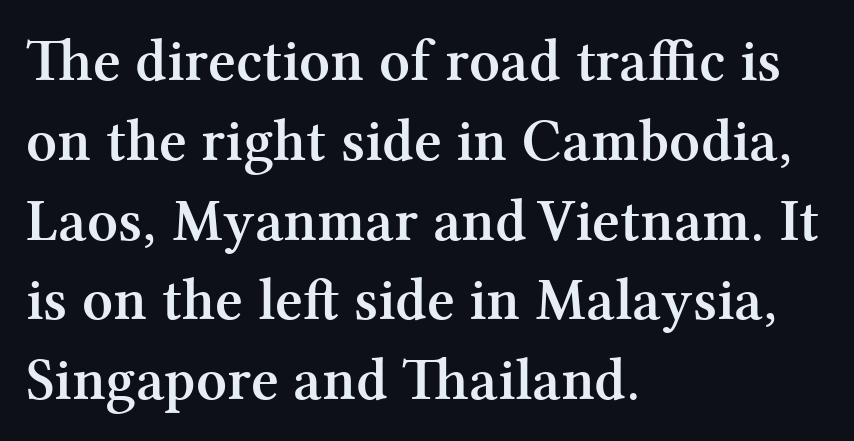
Quick note: interline space is typical. Reading down the block, your eye returns to a fixed left position each line. Each row of text sits above clean, open space. The letters carry serifs — small finishing strokes at the ends of their stems. Emphasis by weight is at full strength: bold. You could not count columns in this text — the font is proportionally spaced.
